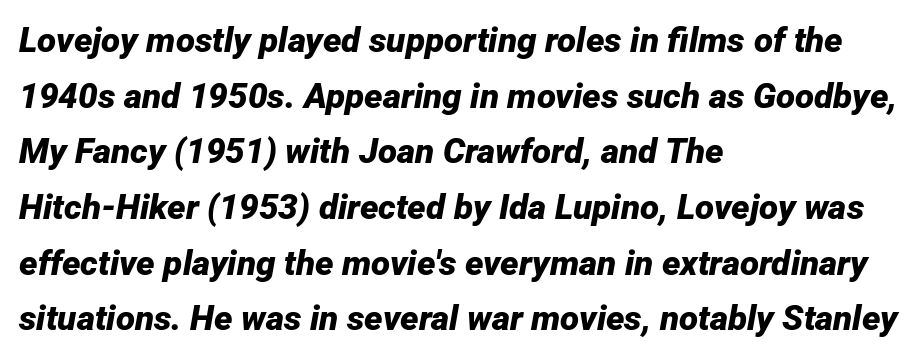
The image shows 35 px bold type, italic (leaning right); set left-aligned, normal line spacing (1.59x), normal letter spacing, not underlined; low stroke contrast and a medium x-height.
